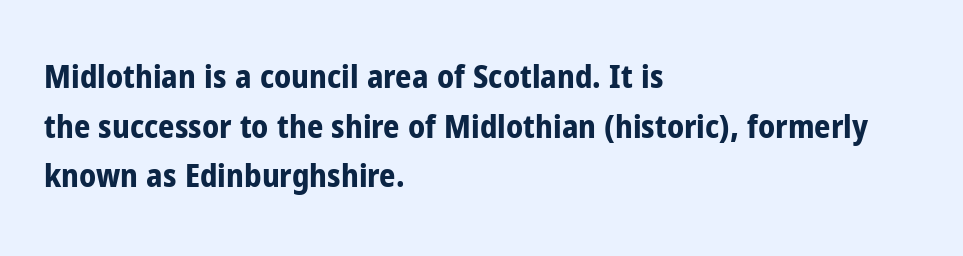
The image shows 32 px bold, condensed sans-serif type, upright; set left-aligned, normal line spacing (1.55x), normal letter spacing, not underlined; low stroke contrast and a medium x-height.
